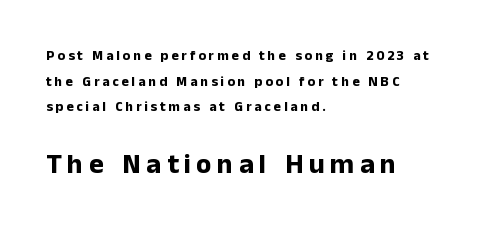
No feet cap the strokes, marking this as sans-serif type. Glyph-to-glyph distance is far greater than everyday printed text. If you squint, the bottom block still reads clearly — it's the larger of the two. Typesetter's note: full bold, strokes at maximum text heaviness. All the whitespace from short lines collects on the right.
